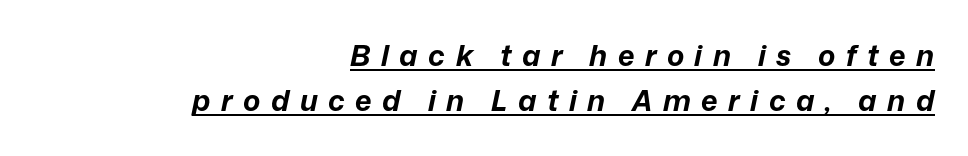
Q: Is the text bold? A: Yes.
Q: Is the text italic (slanted)? A: Yes, it leans right by about 12 degrees.
Q: Is the text underlined? A: Yes.
Q: How is the paragraph aligned? A: Right-aligned.
Q: Is the spacing between letters normal or unusually wide? A: Unusually wide.
Q: Is the spacing between lines tight, normal or loose? A: Normal.
Q: Width (condensed, normal, or wide)? A: Normal.
Q: Stroke contrast? A: Low.
Q: x-height? A: Medium.
Q: Monospaced? A: No.
